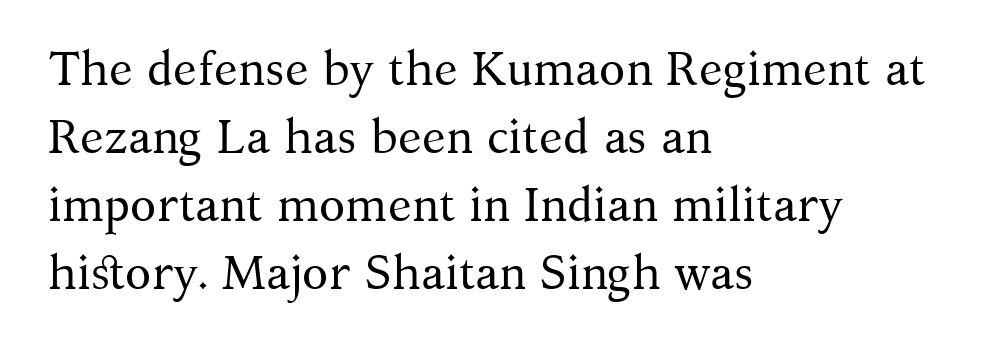
{"serif": "yes", "italic": "no", "bold": "no", "weight": "regular", "width": "normal", "stroke_contrast": "medium", "x_height": "medium", "monospaced": "no", "underline": "no", "align": "left", "line_spacing": "normal", "line_spacing_ratio": 1.42, "letter_spacing": "normal", "letter_spacing_em": 0.0, "glyph_px": 48}
